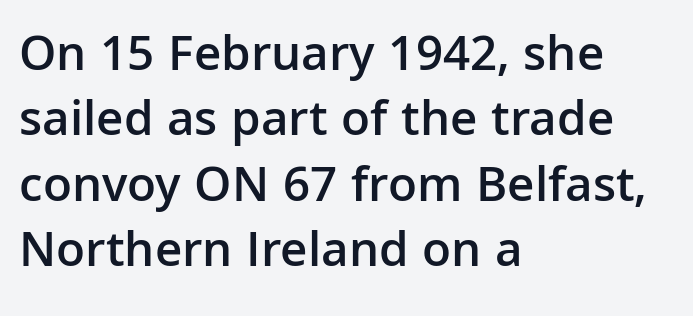
{"serif": "no", "italic": "no", "bold": "semi", "weight": "semibold", "width": "normal", "stroke_contrast": "low", "x_height": "medium", "monospaced": "no", "underline": "no", "align": "left", "line_spacing": "normal", "line_spacing_ratio": 1.28, "letter_spacing": "normal", "letter_spacing_em": 0.0, "glyph_px": 51}
